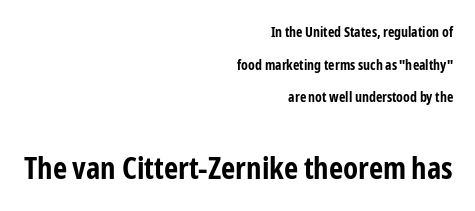
Q: Is the text bold? A: Yes.
Q: Is the text italic (slanted)? A: No, it is upright.
Q: Is the typeface a serif or a sans-serif typeface? A: Sans-serif.
Q: Is the text underlined? A: No.
Q: How is the paragraph aligned? A: Right-aligned.
Q: Is the spacing between letters normal or unusually wide? A: Normal.
Q: Is the spacing between lines tight, normal or loose? A: Loose.
Q: Which block of text is set in a larger size, the first (top) or the second (bottom)? A: The second (bottom) one.
Q: Width (condensed, normal, or wide)? A: Condensed.
Q: Stroke contrast? A: Low.
Q: x-height? A: Medium.
Q: Monospaced? A: No.
